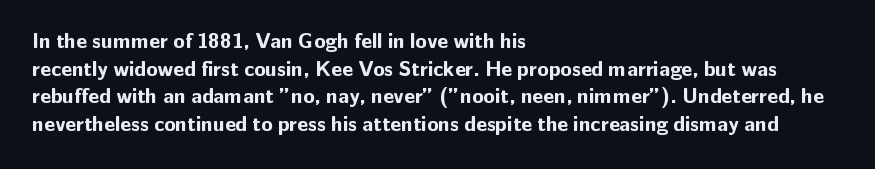
The image shows 21 px bold type, upright; set left-aligned, normal line spacing (1.31x), normal letter spacing, not underlined.
